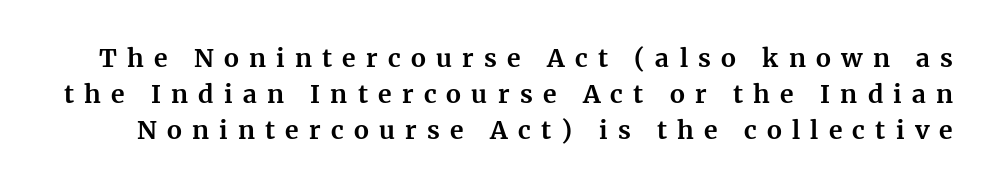
{"italic": "no", "bold": "yes", "underline": "no", "line_spacing": "normal", "line_spacing_ratio": 1.45, "letter_spacing": "wide", "letter_spacing_em": 0.41, "glyph_px": 25}
